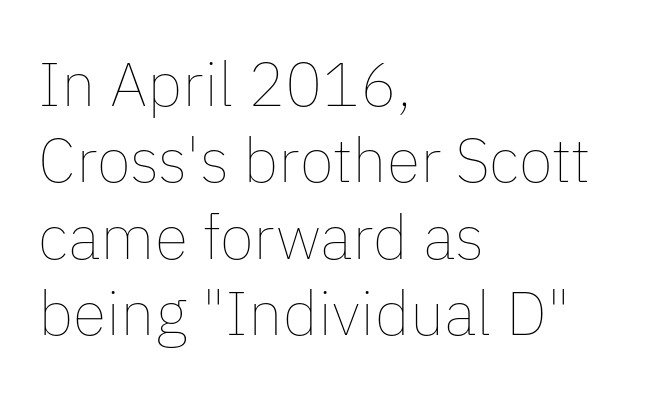
Q: Is the text bold? A: No.
Q: Is the text italic (slanted)? A: No, it is upright.
Q: Is the text underlined? A: No.
Q: How is the paragraph aligned? A: Left-aligned.
Q: Is the spacing between letters normal or unusually wide? A: Normal.
Q: Width (condensed, normal, or wide)? A: Normal.
Q: Stroke contrast? A: Low.
Q: x-height? A: Medium.
Q: Monospaced? A: No.
